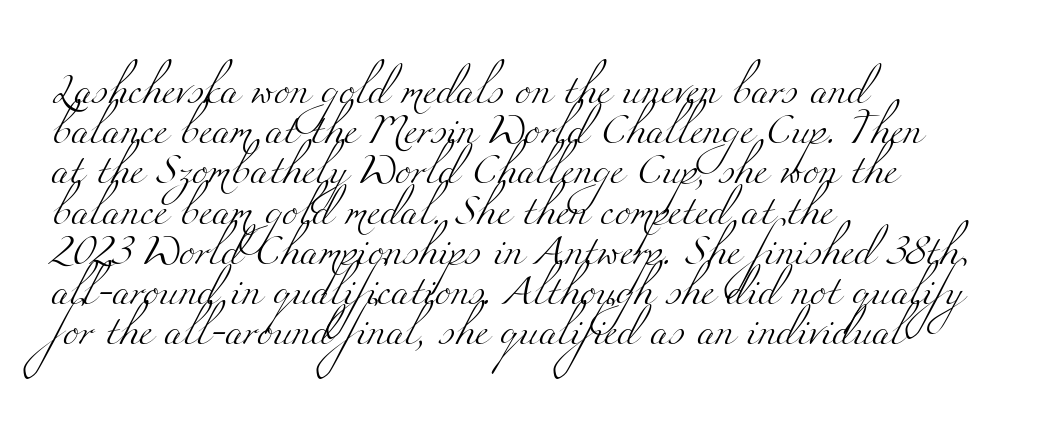
The characters are drawn with everyday or finer stroke widths. A typesetter would call this proportional, since set widths differ per character. Caption: standard tracking, unaltered. In terms of leading, this rendering sits right in the middle. The paragraph has a hard left edge and a soft right edge.
